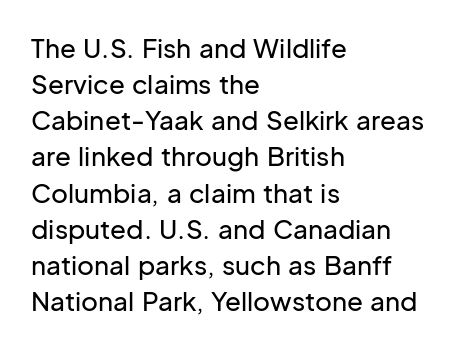
{"italic": "no", "underline": "no", "align": "left", "line_spacing": "normal", "line_spacing_ratio": 1.39, "letter_spacing": "normal", "letter_spacing_em": 0.0, "glyph_px": 26}
